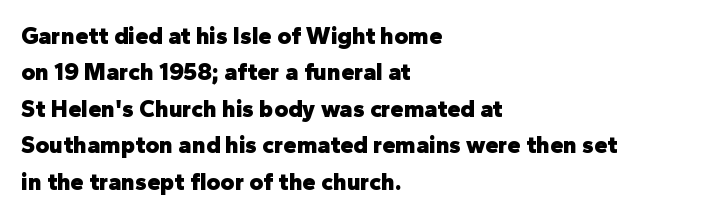
{"italic": "no", "bold": "yes", "underline": "no", "align": "left", "line_spacing": "normal", "line_spacing_ratio": 1.52, "letter_spacing": "normal", "letter_spacing_em": 0.0, "glyph_px": 24}
